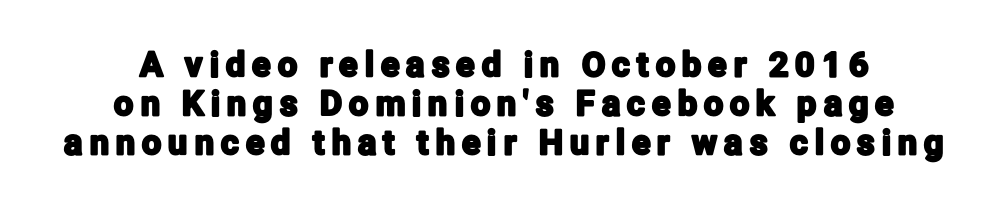
Q: Is the text italic (slanted)? A: No, it is upright.
Q: Is the typeface a serif or a sans-serif typeface? A: Sans-serif.
Q: Is the text underlined? A: No.
Q: How is the paragraph aligned? A: Centered.
Q: Is the spacing between letters normal or unusually wide? A: Unusually wide.
Q: Is the spacing between lines tight, normal or loose? A: Tight.
Q: Width (condensed, normal, or wide)? A: Condensed.
Q: Stroke contrast? A: Low.
Q: x-height? A: Medium.
Q: Monospaced? A: No.
